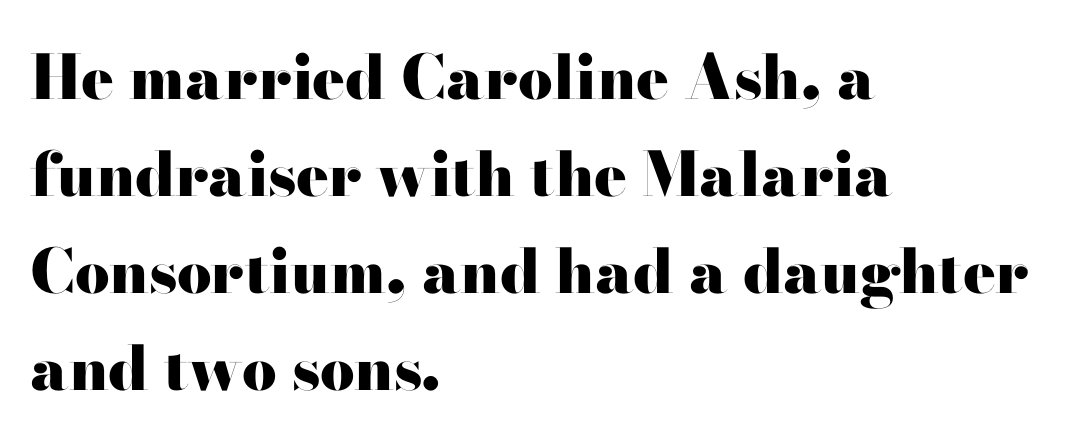
This is the regular roman posture of the typeface. Tracking here is standard; glyphs follow each other at the usual distance. Vertically, the passage feels balanced, rows spaced as you'd expect. Each letter's strokes conclude with small projecting serifs. You could not count columns in this text — the font is proportionally spaced. The gap between lines stays unmarked.
